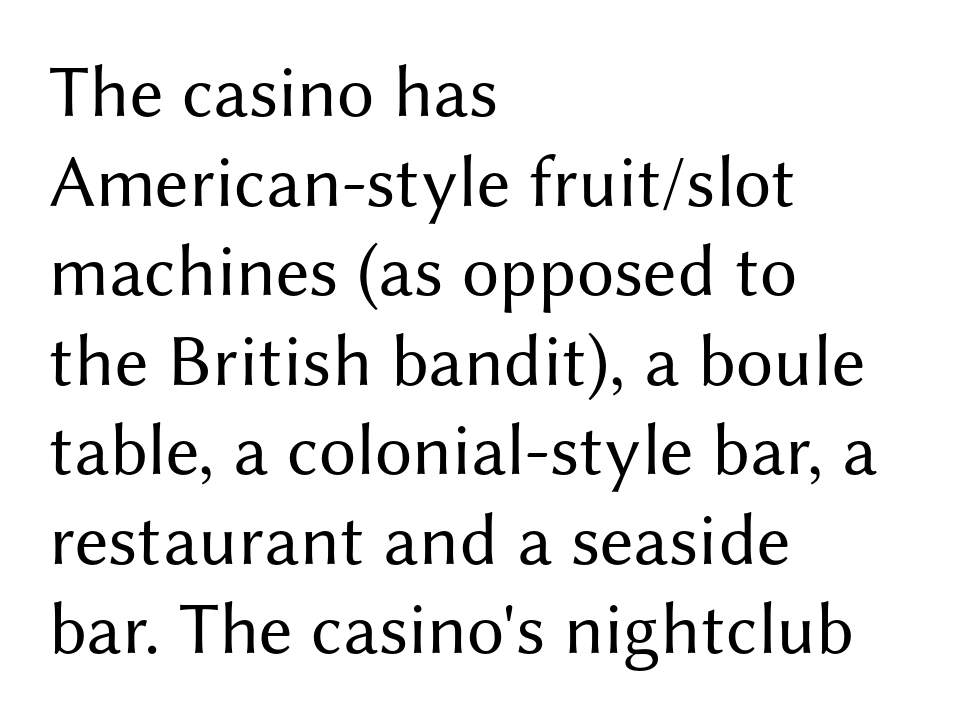
The image shows 74 px regular-weight sans-serif type, upright; set left-aligned, line spacing 1.21x, normal letter spacing, not underlined; medium stroke contrast and a medium x-height.
